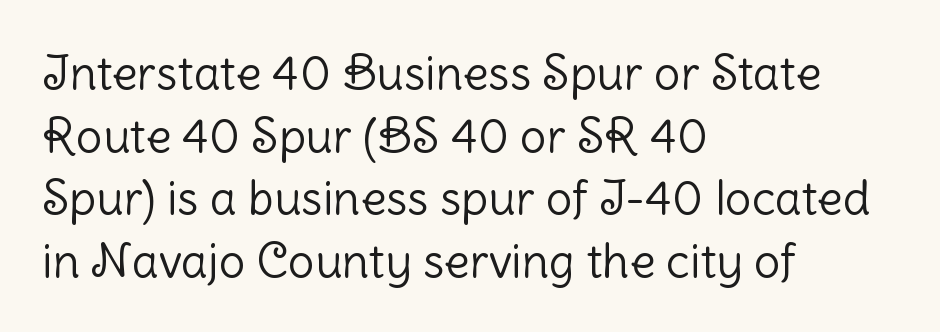
The image shows 47 px light sans-serif type, upright; set left-aligned, normal line spacing (1.33x), normal letter spacing, not underlined; low stroke contrast and a medium x-height.
